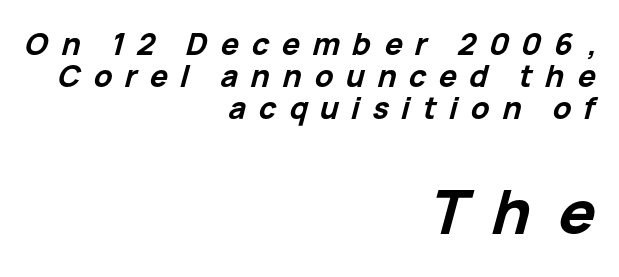
Q: Is the text bold? A: Yes.
Q: Is the text italic (slanted)? A: Yes, it leans right by about 15 degrees.
Q: Is the text underlined? A: No.
Q: How is the paragraph aligned? A: Right-aligned.
Q: Is the spacing between letters normal or unusually wide? A: Unusually wide.
Q: Is the spacing between lines tight, normal or loose? A: Tight.
Q: Which block of text is set in a larger size, the first (top) or the second (bottom)? A: The second (bottom) one.
Q: Width (condensed, normal, or wide)? A: Normal.
Q: Stroke contrast? A: Low.
Q: x-height? A: Medium.
Q: Monospaced? A: No.
